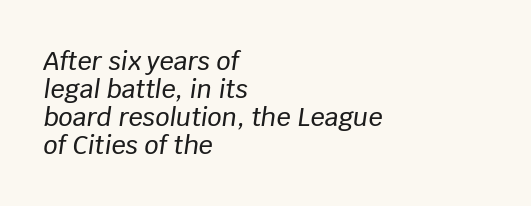
Quick note: italic. Nothing unusual about the tracking: characters are spaced as the font intends. The passage is arranged the way most books set body copy — flush left. Just letters on the line, the space beneath them empty. Very little white space separates one row of letters from the next.
